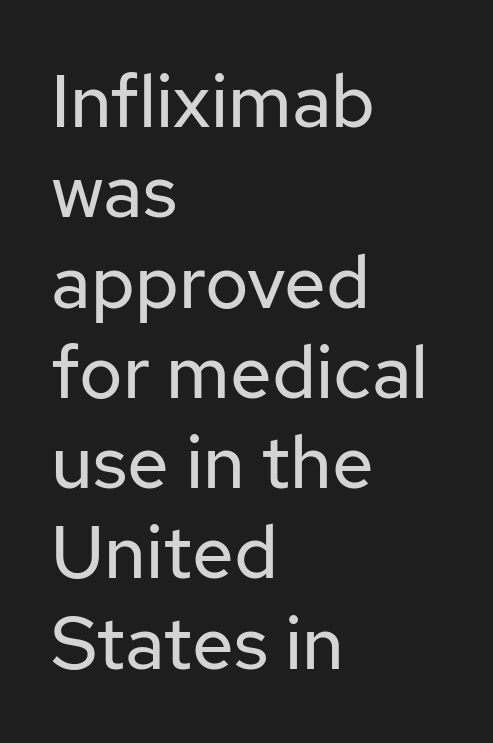
{"serif": "no", "italic": "no", "bold": "no", "weight": "regular", "width": "normal", "stroke_contrast": "low", "x_height": "medium", "monospaced": "no", "underline": "no", "align": "left", "line_spacing_ratio": 1.22, "letter_spacing": "normal", "letter_spacing_em": 0.0, "glyph_px": 74}
